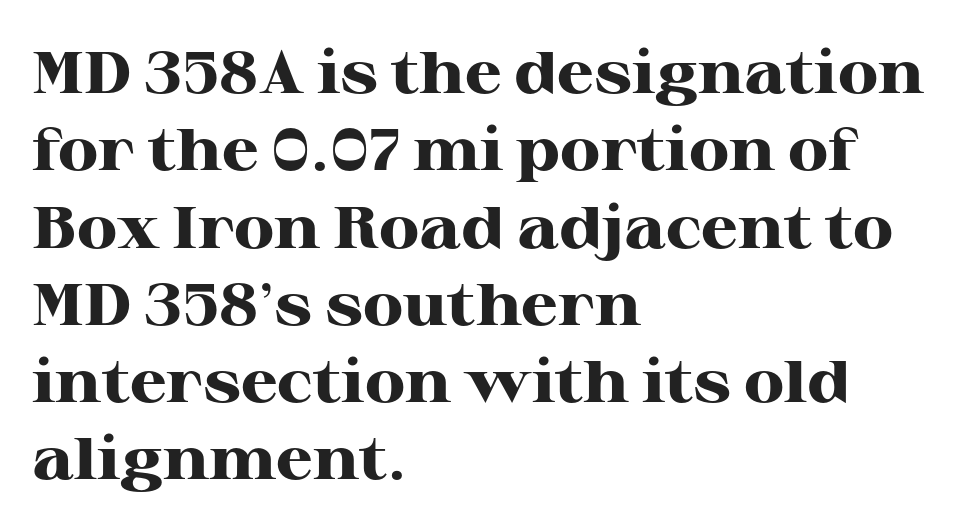
Q: Is the text bold? A: Yes.
Q: Is the text italic (slanted)? A: No, it is upright.
Q: Is the typeface a serif or a sans-serif typeface? A: Serif.
Q: Is the text underlined? A: No.
Q: How is the paragraph aligned? A: Left-aligned.
Q: Is the spacing between letters normal or unusually wide? A: Normal.
Q: Is the spacing between lines tight, normal or loose? A: Normal.
Q: Width (condensed, normal, or wide)? A: Wide.
Q: Stroke contrast? A: High.
Q: x-height? A: Medium.
Q: Monospaced? A: No.
